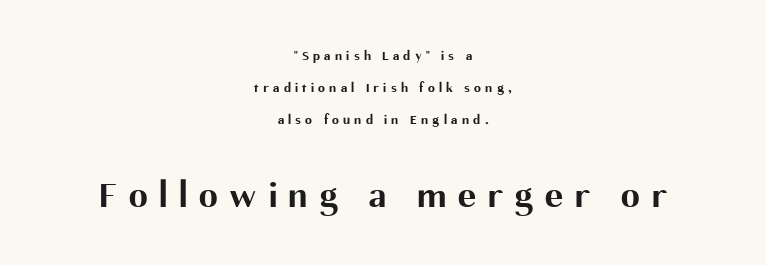
The image shows 38 px bold sans-serif type, upright; set centered, loose line spacing (2.27x), unusually wide letter spacing (+0.3 em), not underlined; the second (bottom) block is 2.71x larger; medium stroke contrast and a medium x-height.
